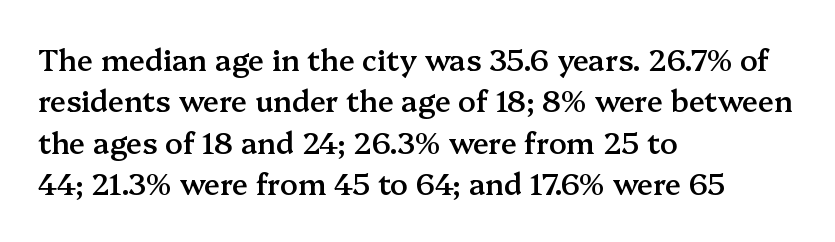
{"serif": "yes", "italic": "no", "bold": "semi", "weight": "semibold", "width": "normal", "stroke_contrast": "medium", "x_height": "medium", "monospaced": "no", "underline": "no", "align": "left", "line_spacing": "normal", "line_spacing_ratio": 1.43, "letter_spacing": "normal", "letter_spacing_em": 0.0, "glyph_px": 29}
